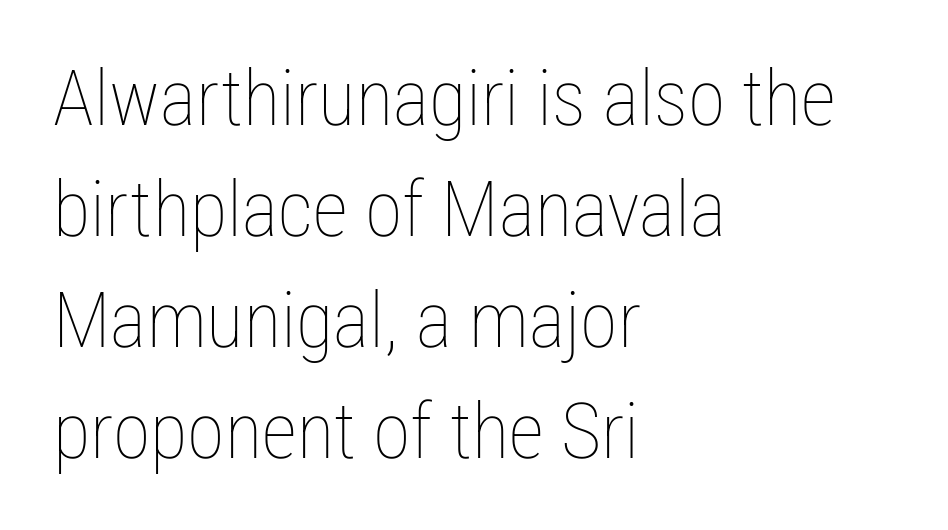
Is there much room between lines? A standard amount, neither cramped nor airy. No chunkiness to these letters — they're not bold. The baseline area is clear. Posture: straight, roman, zero tilt. Here the designer chose a conventional face with non-uniform glyph widths.
